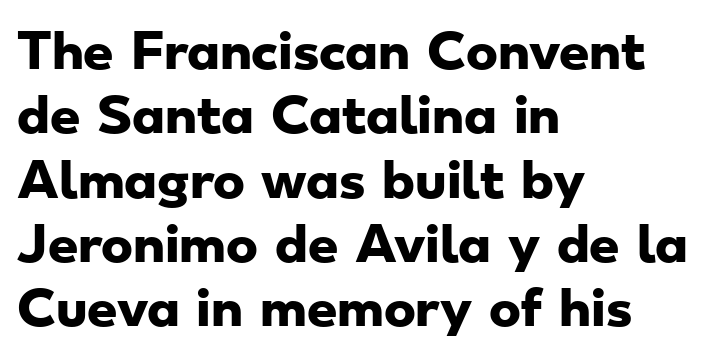
The image shows 48 px heavy, wide sans-serif type; set left-aligned, normal line spacing (1.34x), normal letter spacing, not underlined; low stroke contrast and a small x-height.
